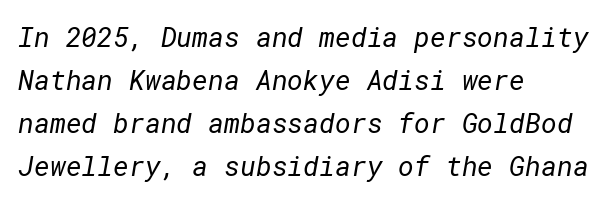
The image shows 27 px text type; set left-aligned, normal line spacing (1.59x), normal letter spacing, not underlined.
